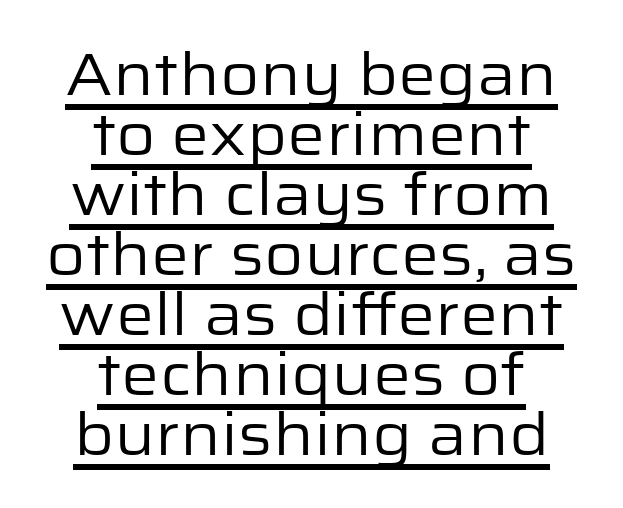
{"serif": "no", "italic": "no", "bold": "no", "weight": "regular", "width": "normal", "stroke_contrast": "low", "x_height": "medium", "monospaced": "no", "underline": "yes", "align": "center", "line_spacing": "tight", "line_spacing_ratio": 1.0, "letter_spacing": "normal", "letter_spacing_em": 0.0, "glyph_px": 60}
